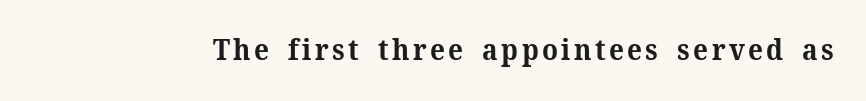
{"serif": "yes", "italic": "no", "bold": "yes", "weight": "bold", "width": "normal", "stroke_contrast": "medium", "x_height": "medium", "monospaced": "no", "underline": "no", "glyph_px": 28}
